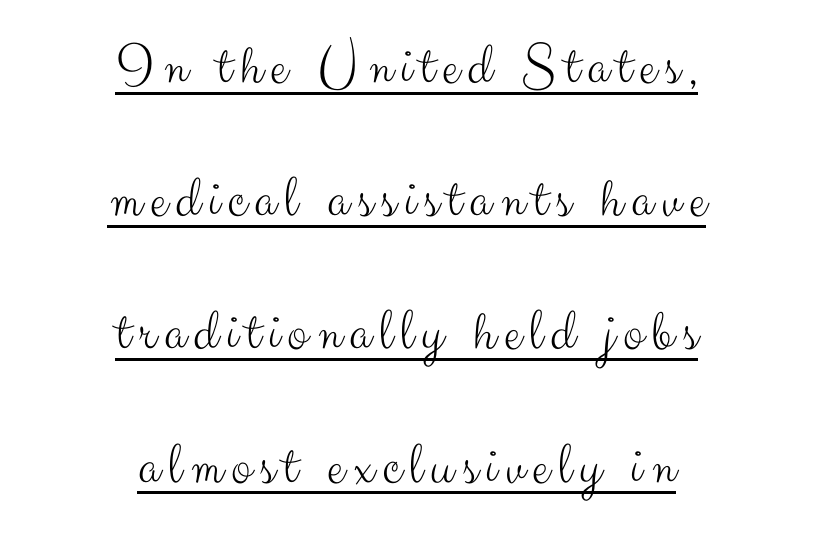
The image shows 60 px light sans-serif type; set centered, loose line spacing (2.22x), underlined; medium stroke contrast and a small x-height.
